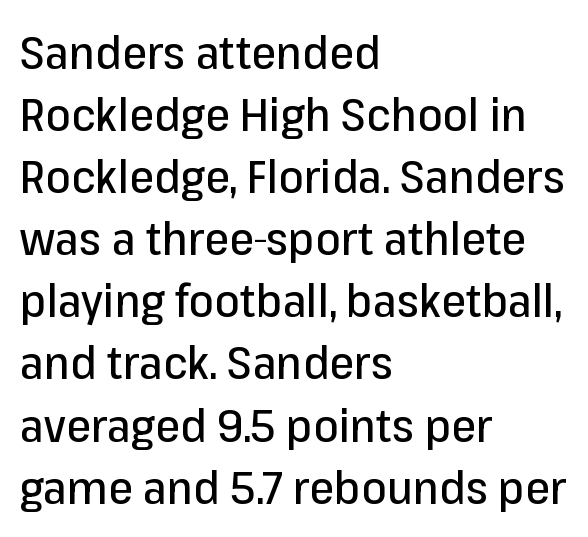
Q: Is the text italic (slanted)? A: No, it is upright.
Q: Is the typeface a serif or a sans-serif typeface? A: Sans-serif.
Q: Is the text underlined? A: No.
Q: How is the paragraph aligned? A: Left-aligned.
Q: Is the spacing between letters normal or unusually wide? A: Normal.
Q: Is the spacing between lines tight, normal or loose? A: Normal.
Q: Width (condensed, normal, or wide)? A: Normal.
Q: Stroke contrast? A: Low.
Q: x-height? A: Medium.
Q: Monospaced? A: No.
